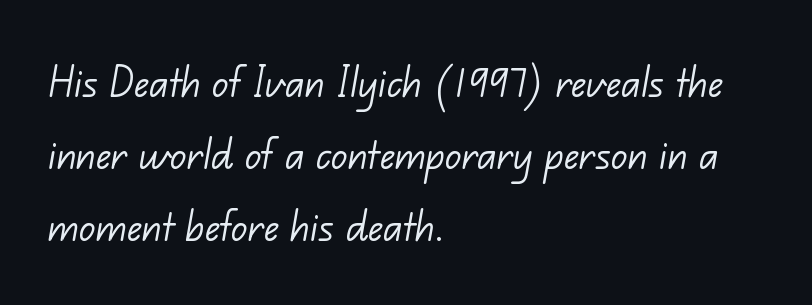
Vertical stems look standard width or narrower in stroke. Each line starts at the same left margin while the right side varies. The glyphs are unaccompanied by any horizontal stroke below them. Vertical spacing — default.
